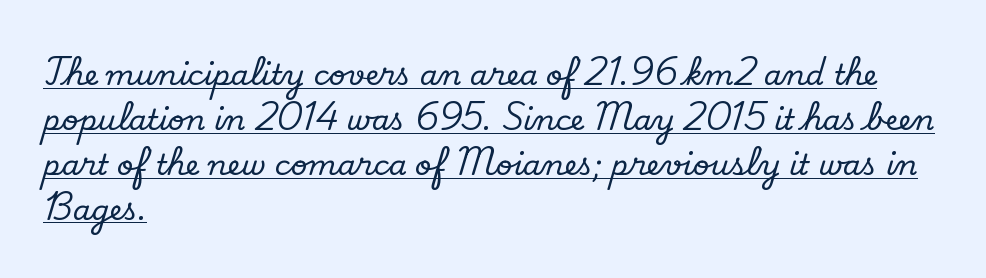
{"serif": "yes", "width": "normal", "stroke_contrast": "low", "x_height": "small", "monospaced": "no", "underline": "yes", "align": "left", "line_spacing": "normal", "line_spacing_ratio": 1.55, "letter_spacing": "normal", "letter_spacing_em": 0.0, "glyph_px": 29}
